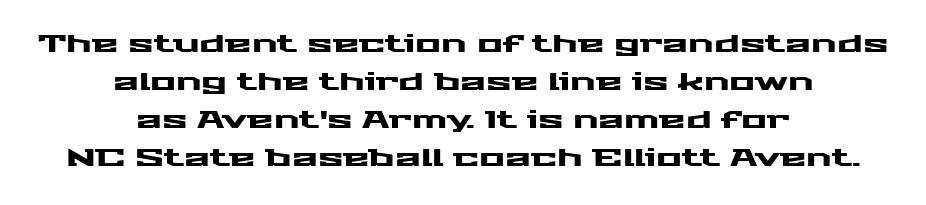
{"italic": "no", "underline": "no", "align": "center", "line_spacing": "normal", "line_spacing_ratio": 1.59, "letter_spacing": "normal", "letter_spacing_em": 0.0, "glyph_px": 24}
